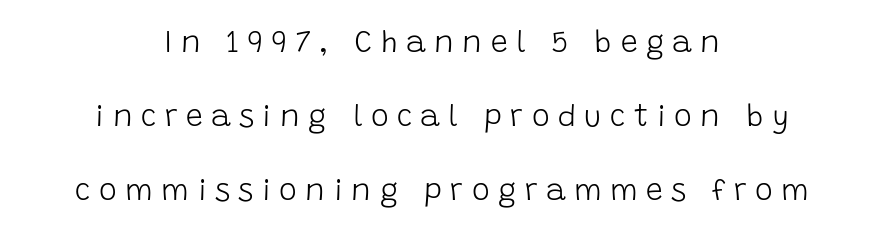
Weight: not bold — regular or lighter. You could not count columns in this text — the font is proportionally spaced. Rows of type keep a wide berth in the vertical direction. Style check: upright. The typesetter chose a symmetrical, centered arrangement here. What stands out about the letter spacing? Its width — letters are far apart.
